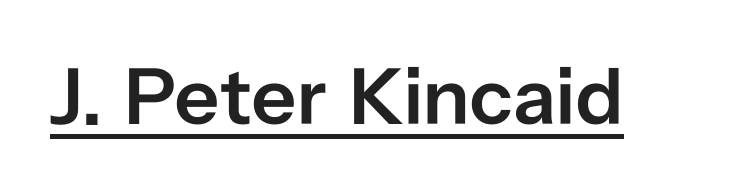
Firm but not heavy-handed strokes: this text is semibold. Students, note that the glyphs here touch the page at normal intervals. Stroke terminals: plain, sans-serif. This is the regular roman posture of the typeface.
